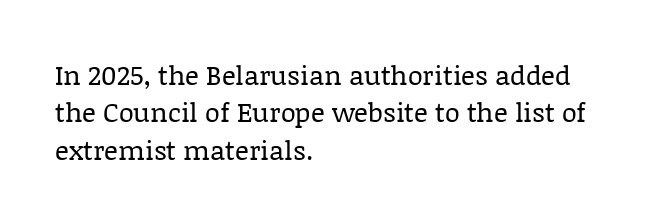
Q: Is the text bold? A: No.
Q: Is the text italic (slanted)? A: No, it is upright.
Q: Is the text underlined? A: No.
Q: How is the paragraph aligned? A: Left-aligned.
Q: Is the spacing between letters normal or unusually wide? A: Normal.
Q: Is the spacing between lines tight, normal or loose? A: Normal.
